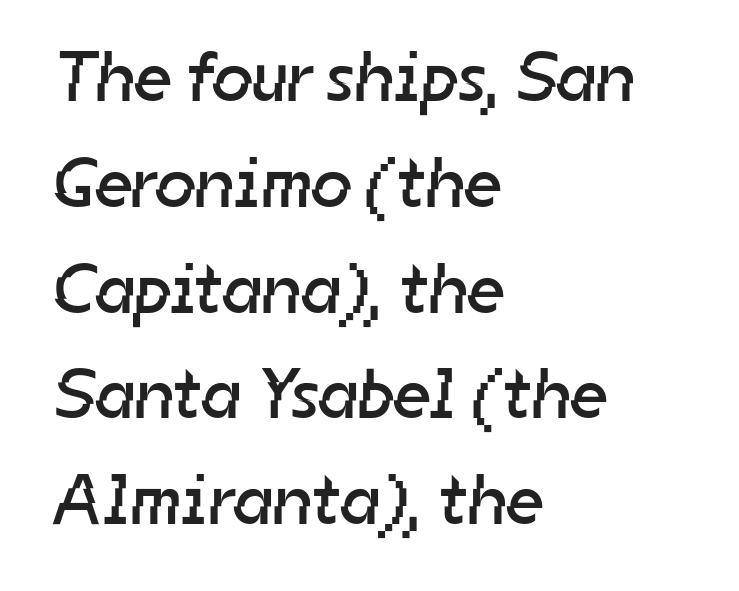
{"serif": "no", "bold": "no", "weight": "regular", "width": "normal", "stroke_contrast": "low", "x_height": "medium", "monospaced": "no", "underline": "no", "align": "left", "line_spacing": "normal", "line_spacing_ratio": 1.49, "letter_spacing": "normal", "letter_spacing_em": 0.0, "glyph_px": 71}
